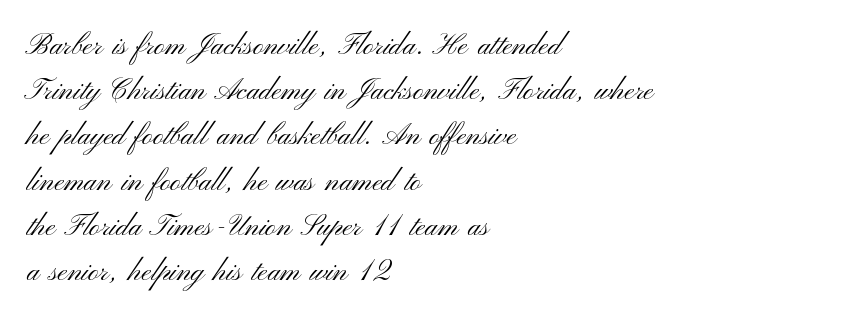
The image shows 29 px light, wide sans-serif type; set left-aligned, normal line spacing (1.56x), normal letter spacing, not underlined; medium stroke contrast and a small x-height.
